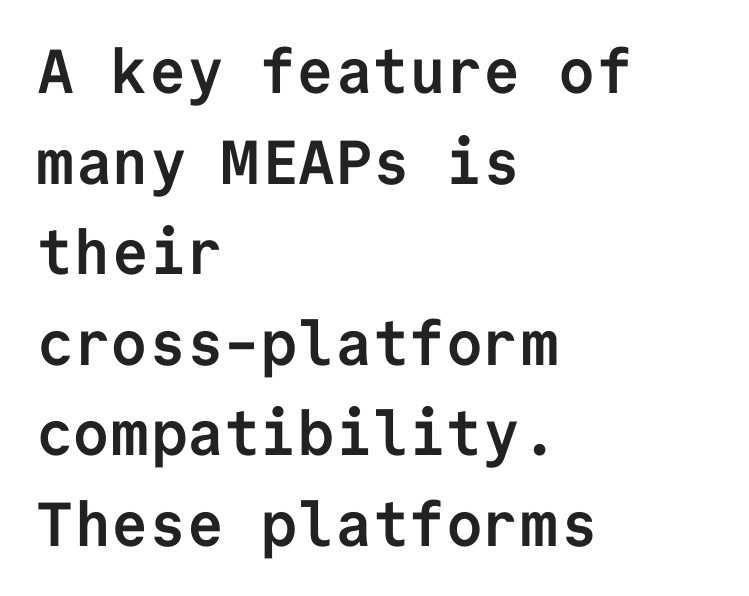
The lettering stays uniformly vertical, giving the passage a roman look. The strip under each line holds only bare page. A typesetter would label this face a sans. One-word summary of the alignment: left. How heavy is the stroke? Heavy — this is a bold. The rendering uses a moderate line-height, typical for paragraphs.
